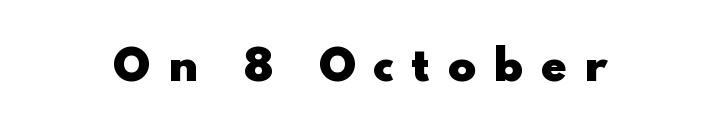
The image shows 42 px heavy, wide sans-serif type, upright; set unusually wide letter spacing (+0.4 em), not underlined; low stroke contrast and a small x-height.
